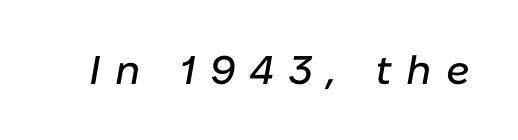
{"italic": "yes", "lean": "right", "slant_degrees": 10, "width": "normal", "stroke_contrast": "low", "x_height": "medium", "monospaced": "no", "underline": "no", "letter_spacing": "wide", "letter_spacing_em": 0.36, "glyph_px": 40}
